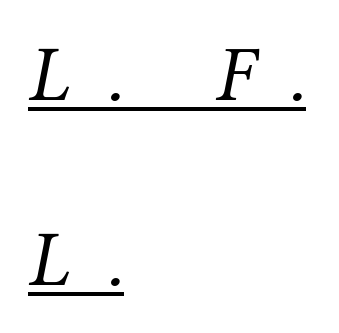
The image shows 80 px regular-weight serif type, italic (leaning right); set left-aligned, loose line spacing (2.31x), unusually wide letter spacing (+0.46 em), underlined; medium stroke contrast and a medium x-height.
